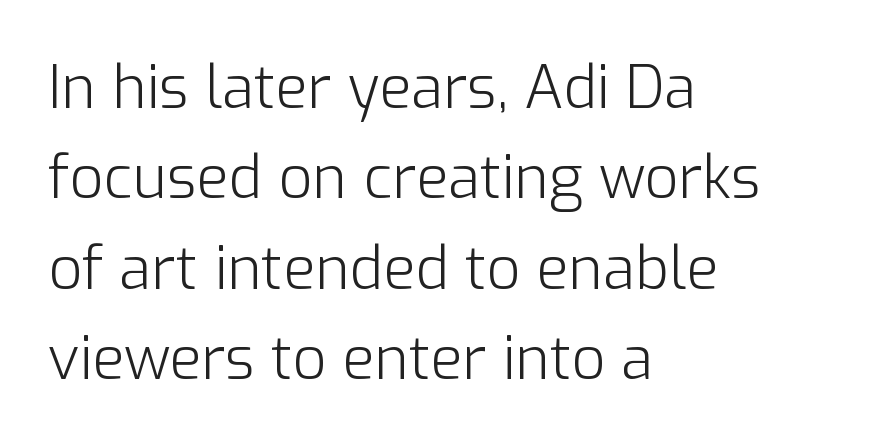
Q: Is the text bold? A: No.
Q: Is the text italic (slanted)? A: No, it is upright.
Q: Is the typeface a serif or a sans-serif typeface? A: Sans-serif.
Q: Is the text underlined? A: No.
Q: How is the paragraph aligned? A: Left-aligned.
Q: Is the spacing between letters normal or unusually wide? A: Normal.
Q: Is the spacing between lines tight, normal or loose? A: Normal.
Q: Width (condensed, normal, or wide)? A: Normal.
Q: Stroke contrast? A: Low.
Q: x-height? A: Medium.
Q: Monospaced? A: No.
